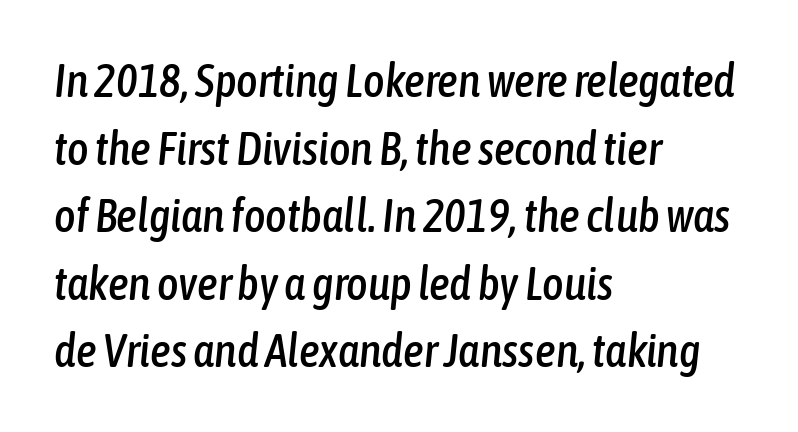
The image shows 46 px condensed type, italic (leaning right); set left-aligned, normal line spacing (1.47x), normal letter spacing, not underlined; low stroke contrast and a medium x-height.
